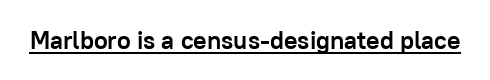
The image shows 25 px bold type, upright; set normal letter spacing, underlined.
